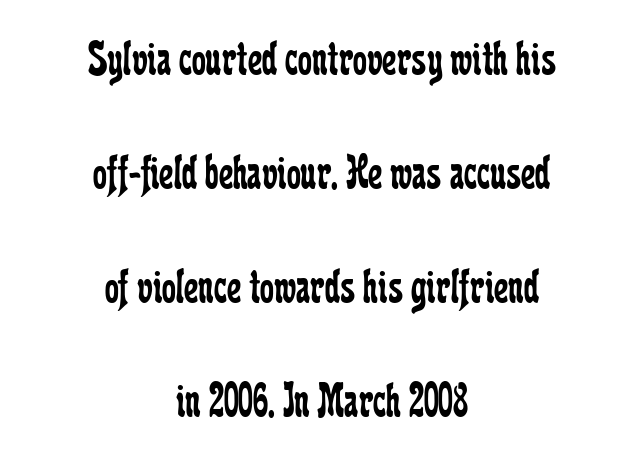
The space between consecutive lines is lavish. Neither beginnings nor endings align; midpoints do. Varying glyph widths throughout — classic text-font behaviour. Nobody drew a line under any word here.
